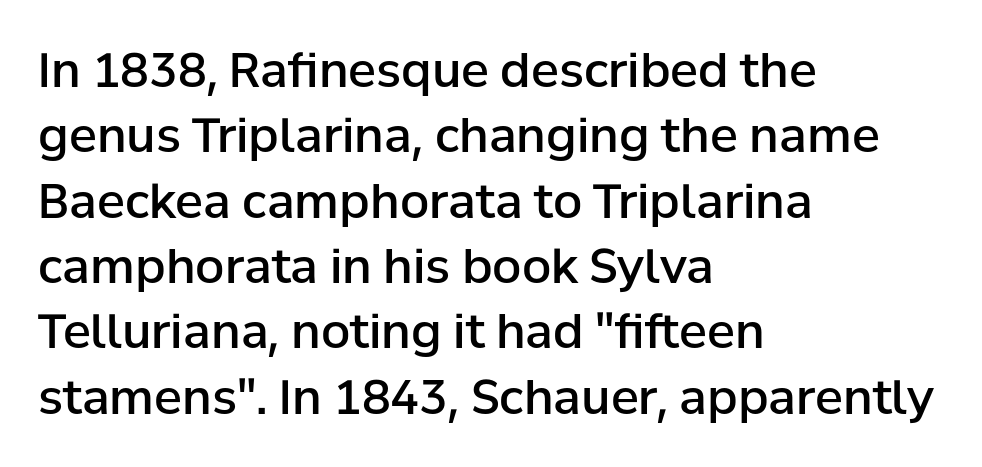
Q: Is the text bold? A: Semi-bold.
Q: Is the text italic (slanted)? A: No, it is upright.
Q: Is the typeface a serif or a sans-serif typeface? A: Sans-serif.
Q: Is the text underlined? A: No.
Q: How is the paragraph aligned? A: Left-aligned.
Q: Is the spacing between letters normal or unusually wide? A: Normal.
Q: Is the spacing between lines tight, normal or loose? A: Normal.
Q: Width (condensed, normal, or wide)? A: Normal.
Q: Stroke contrast? A: Low.
Q: x-height? A: Medium.
Q: Monospaced? A: No.
